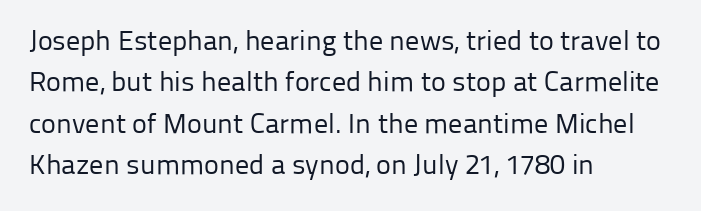
{"serif": "no", "italic": "no", "bold": "no", "weight": "regular", "width": "normal", "stroke_contrast": "low", "x_height": "medium", "monospaced": "no", "underline": "no", "align": "left", "line_spacing": "normal", "line_spacing_ratio": 1.48, "letter_spacing": "normal", "letter_spacing_em": 0.0, "glyph_px": 28}
